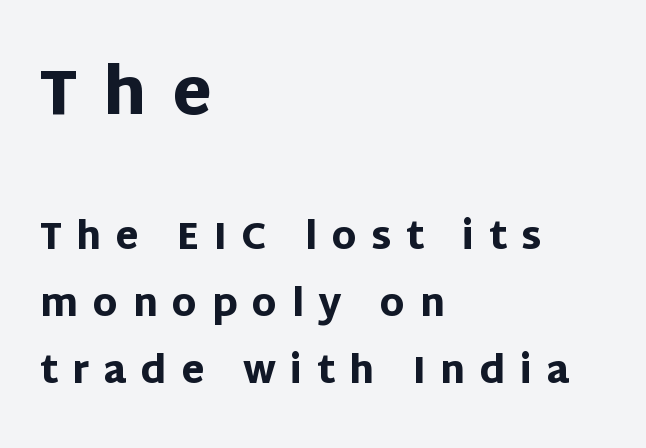
Q: Is the text bold? A: Yes.
Q: Is the text italic (slanted)? A: No, it is upright.
Q: Is the typeface a serif or a sans-serif typeface? A: Sans-serif.
Q: Is the text underlined? A: No.
Q: How is the paragraph aligned? A: Left-aligned.
Q: Is the spacing between letters normal or unusually wide? A: Unusually wide.
Q: Which block of text is set in a larger size, the first (top) or the second (bottom)? A: The first (top) one.
Q: Width (condensed, normal, or wide)? A: Normal.
Q: Stroke contrast? A: Low.
Q: x-height? A: Large.
Q: Monospaced? A: No.
